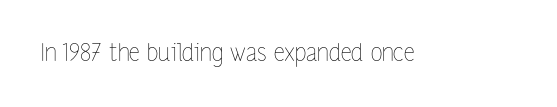
{"italic": "no", "bold": "no", "underline": "no", "letter_spacing": "normal", "letter_spacing_em": 0.0, "glyph_px": 24}
